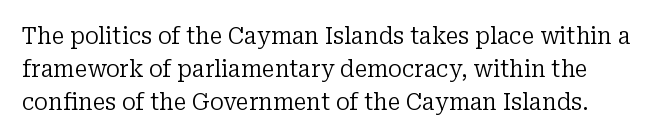
The image shows 23 px text type, upright; set normal line spacing (1.44x), normal letter spacing, not underlined.
